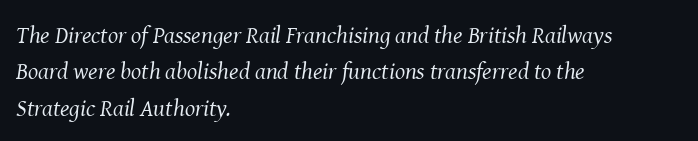
The image shows 24 px text type, italic (leaning right); set left-aligned, normal line spacing (1.52x), normal letter spacing, not underlined.
